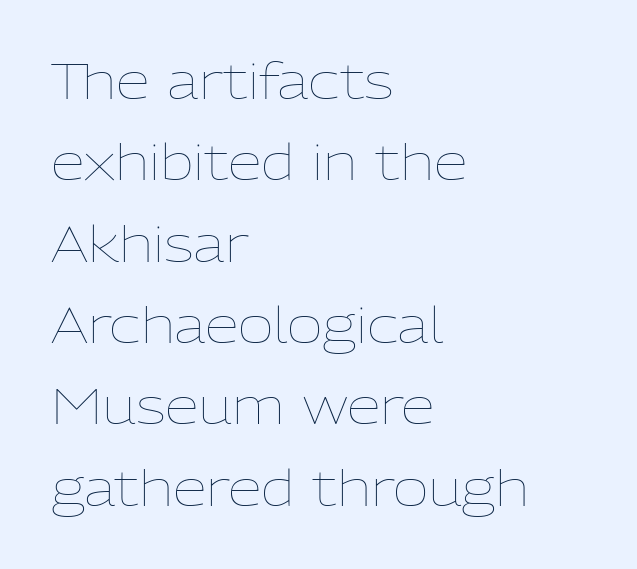
The image shows 49 px thin type, upright; set left-aligned, normal line spacing (1.66x), normal letter spacing, not underlined; low stroke contrast and a medium x-height.
